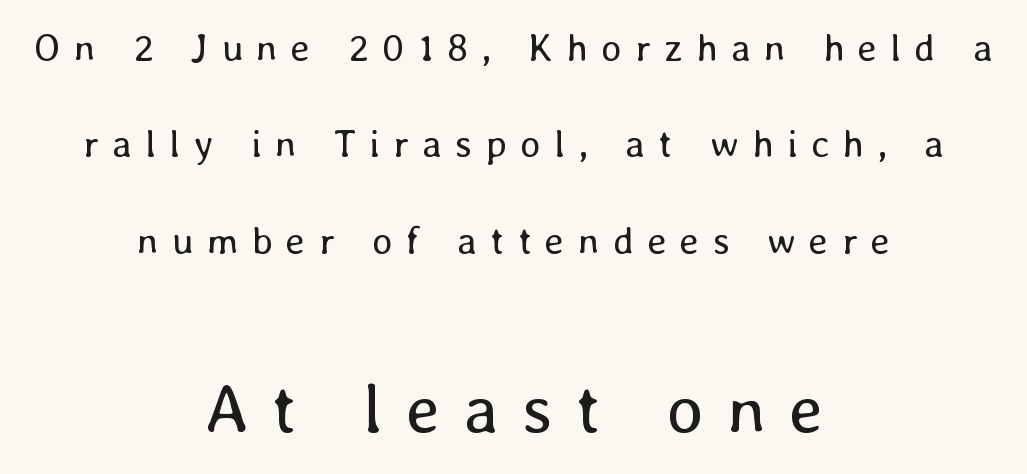
Q: Is the text bold? A: No.
Q: Is the text italic (slanted)? A: No, it is upright.
Q: Is the text underlined? A: No.
Q: How is the paragraph aligned? A: Centered.
Q: Is the spacing between letters normal or unusually wide? A: Unusually wide.
Q: Is the spacing between lines tight, normal or loose? A: Loose.
Q: Which block of text is set in a larger size, the first (top) or the second (bottom)? A: The second (bottom) one.
Q: Width (condensed, normal, or wide)? A: Normal.
Q: Stroke contrast? A: Low.
Q: x-height? A: Medium.
Q: Monospaced? A: No.
